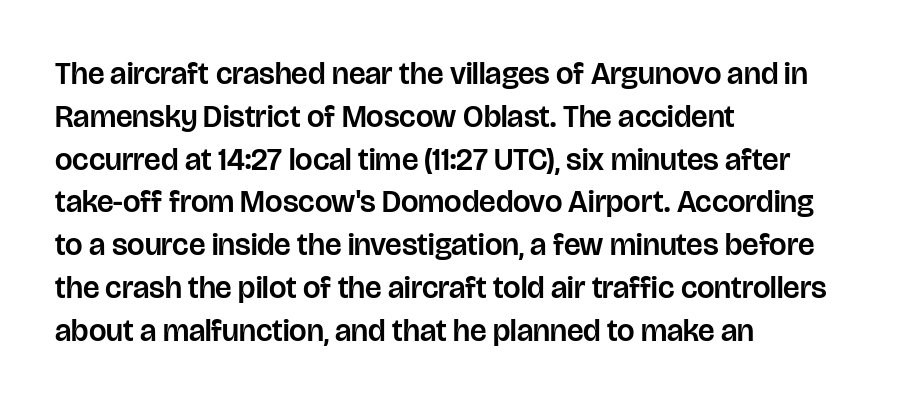
{"serif": "no", "italic": "no", "width": "normal", "stroke_contrast": "low", "x_height": "large", "monospaced": "no", "underline": "no", "align": "left", "line_spacing": "normal", "line_spacing_ratio": 1.38, "letter_spacing": "normal", "letter_spacing_em": 0.0, "glyph_px": 31}
